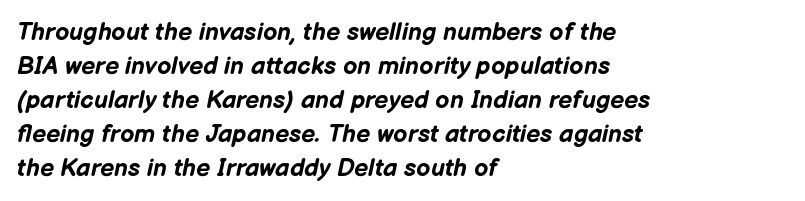
Q: Is the text bold? A: Yes.
Q: Is the text italic (slanted)? A: Yes, it leans right by about 12 degrees.
Q: Is the text underlined? A: No.
Q: How is the paragraph aligned? A: Left-aligned.
Q: Is the spacing between letters normal or unusually wide? A: Normal.
Q: Is the spacing between lines tight, normal or loose? A: Normal.
